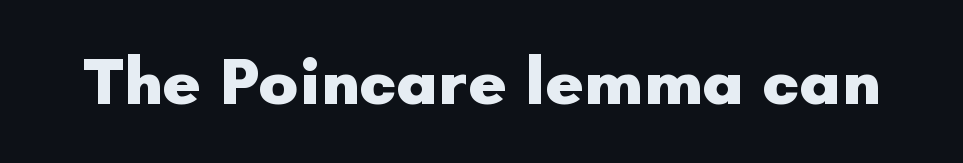
Q: Is the text bold? A: Yes.
Q: Is the text italic (slanted)? A: No, it is upright.
Q: Is the typeface a serif or a sans-serif typeface? A: Sans-serif.
Q: Is the text underlined? A: No.
Q: Is the spacing between letters normal or unusually wide? A: Normal.
Q: Width (condensed, normal, or wide)? A: Normal.
Q: Stroke contrast? A: Low.
Q: x-height? A: Small.
Q: Monospaced? A: No.
